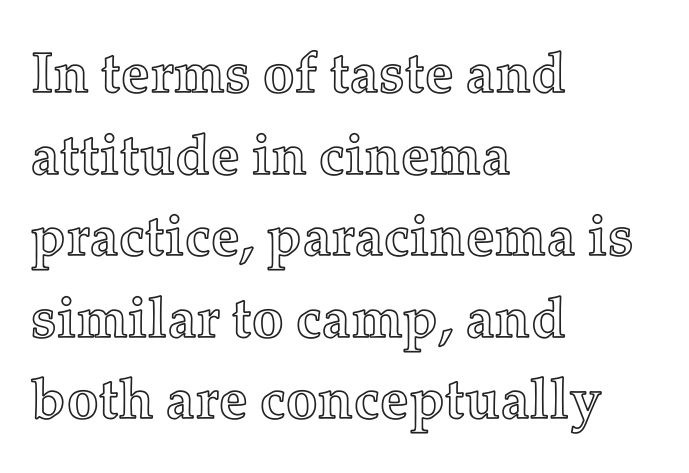
Q: Is the text italic (slanted)? A: No, it is upright.
Q: Is the text underlined? A: No.
Q: How is the paragraph aligned? A: Left-aligned.
Q: Is the spacing between letters normal or unusually wide? A: Normal.
Q: Is the spacing between lines tight, normal or loose? A: Normal.
Q: Width (condensed, normal, or wide)? A: Normal.
Q: x-height? A: Medium.
Q: Monospaced? A: No.
